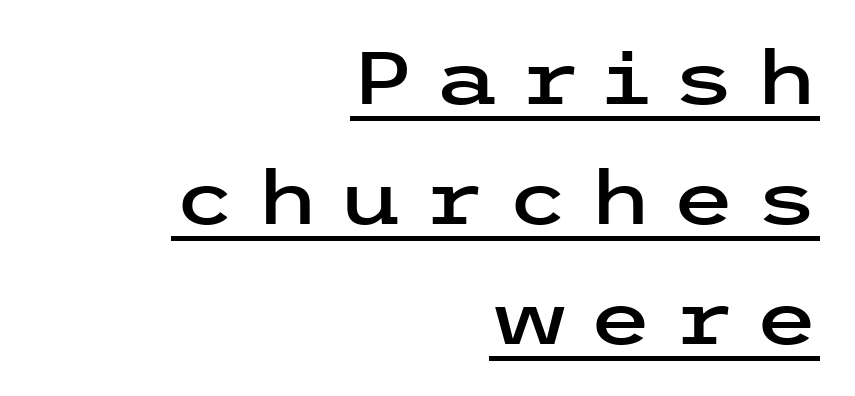
{"serif": "no", "italic": "no", "width": "wide", "stroke_contrast": "low", "x_height": "medium", "underline": "yes", "align": "right", "line_spacing": "normal", "line_spacing_ratio": 1.62, "letter_spacing": "wide", "letter_spacing_em": 0.25, "glyph_px": 74}
